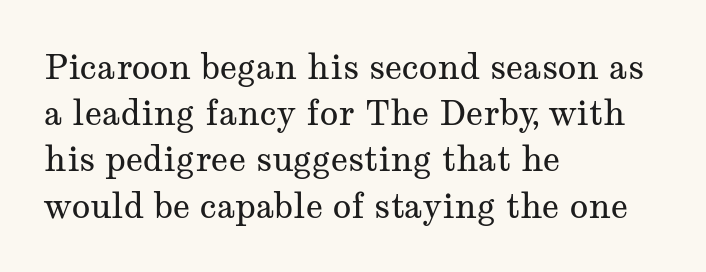
The image shows 34 px regular-weight, wide serif type, upright; set left-aligned, normal line spacing (1.36x), normal letter spacing, not underlined; medium stroke contrast and a medium x-height.
